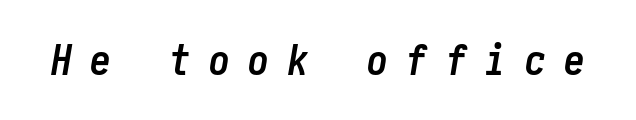
Q: Is the text bold? A: Yes.
Q: Is the text italic (slanted)? A: Yes, it leans right by about 10 degrees.
Q: Is the text underlined? A: No.
Q: Is the spacing between letters normal or unusually wide? A: Unusually wide.
Q: Width (condensed, normal, or wide)? A: Condensed.
Q: Stroke contrast? A: Low.
Q: x-height? A: Medium.
